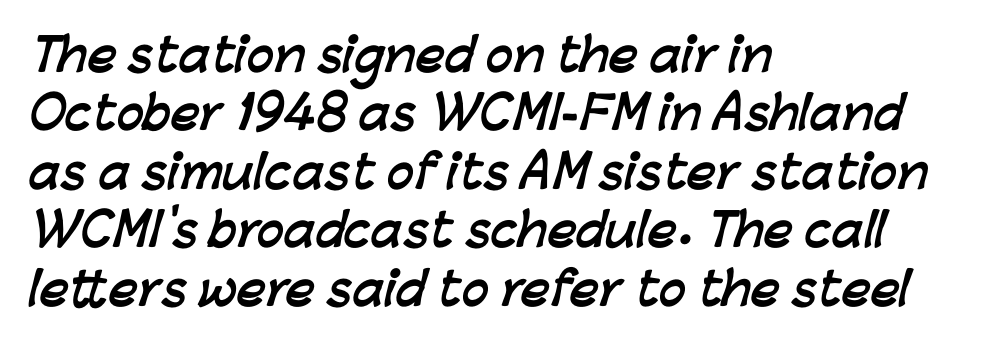
Q: Is the text bold? A: Yes.
Q: Is the typeface a serif or a sans-serif typeface? A: Sans-serif.
Q: Is the text underlined? A: No.
Q: How is the paragraph aligned? A: Left-aligned.
Q: Is the spacing between letters normal or unusually wide? A: Normal.
Q: Is the spacing between lines tight, normal or loose? A: Normal.
Q: Width (condensed, normal, or wide)? A: Normal.
Q: Stroke contrast? A: Low.
Q: x-height? A: Medium.
Q: Monospaced? A: No.
